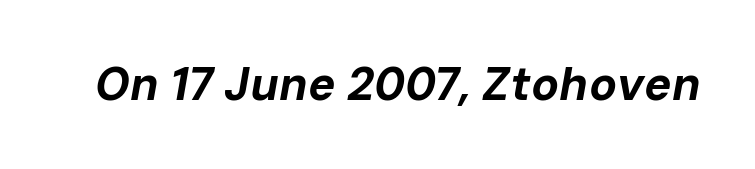
The image shows 46 px bold type, italic (leaning right); set normal letter spacing, not underlined; low stroke contrast and a medium x-height.
